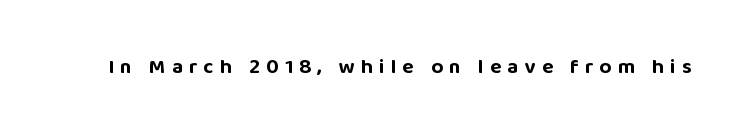
{"italic": "no", "bold": "yes", "underline": "no", "letter_spacing": "wide", "letter_spacing_em": 0.29, "glyph_px": 21}
